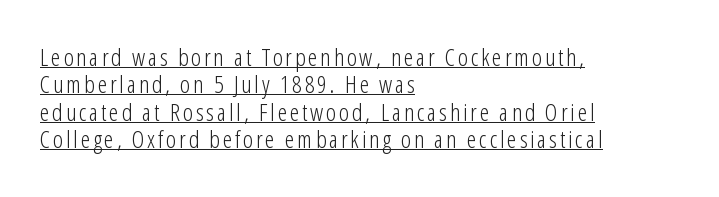
Q: Is the text bold? A: No.
Q: Is the text italic (slanted)? A: No, it is upright.
Q: Is the text underlined? A: Yes.
Q: How is the paragraph aligned? A: Left-aligned.
Q: Is the spacing between lines tight, normal or loose? A: Tight.
